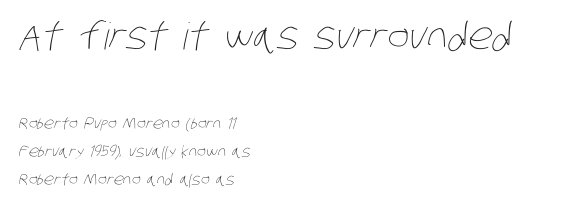
The image shows 37 px thin, condensed type; set left-aligned, line spacing 1.85x, normal letter spacing, not underlined; the first (top) block is 2.47x larger; low stroke contrast and a large x-height.
